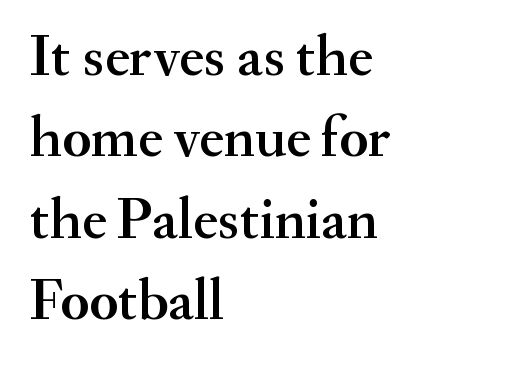
Reading down the column, the eye jumps a familiar distance to each next line. The characters display serif detailing at their extremities. Typeset ragged right — the left edge is the straight one. Descenders hang freely into open space.
